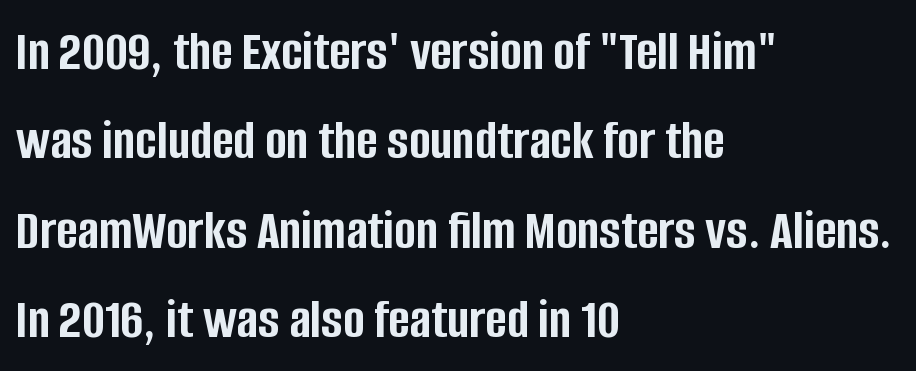
{"serif": "no", "italic": "no", "bold": "yes", "weight": "semibold", "width": "condensed", "stroke_contrast": "low", "x_height": "large", "monospaced": "no", "underline": "no", "align": "left", "line_spacing": "normal", "line_spacing_ratio": 1.54, "letter_spacing": "normal", "letter_spacing_em": 0.0, "glyph_px": 58}
